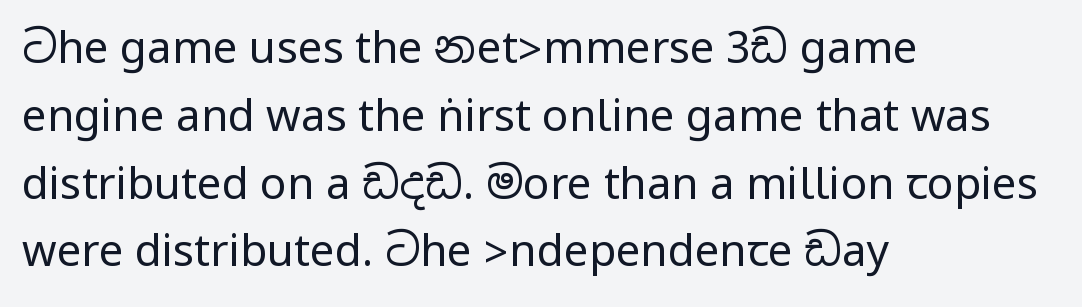
The image shows 44 px regular-weight, condensed sans-serif type, upright; set left-aligned, normal line spacing (1.54x), normal letter spacing, not underlined; low stroke contrast.
